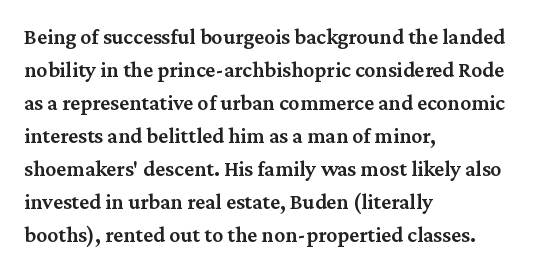
Q: Is the text bold? A: Semi-bold.
Q: Is the text italic (slanted)? A: No, it is upright.
Q: Is the text underlined? A: No.
Q: How is the paragraph aligned? A: Left-aligned.
Q: Is the spacing between letters normal or unusually wide? A: Normal.
Q: Is the spacing between lines tight, normal or loose? A: Normal.
